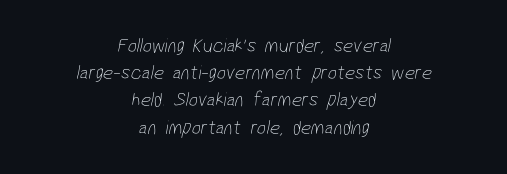
The image shows 20 px text type; set centered, normal line spacing (1.36x), normal letter spacing, not underlined.
